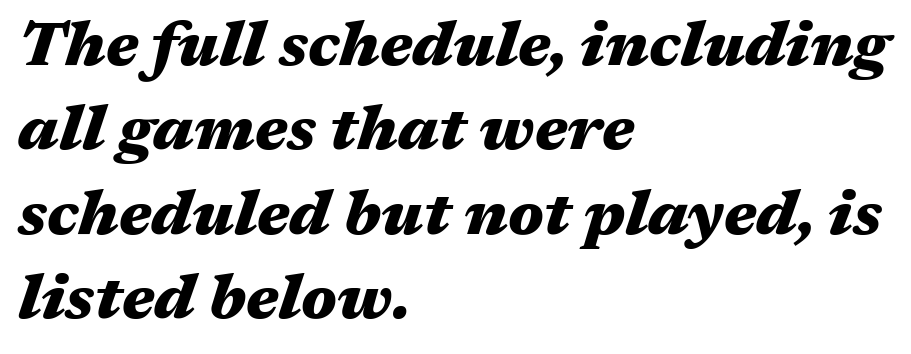
{"italic": "yes", "lean": "right", "slant_degrees": 17, "bold": "yes", "weight": "heavy", "width": "wide", "stroke_contrast": "medium", "x_height": "medium", "monospaced": "no", "underline": "no", "align": "left", "line_spacing": "normal", "line_spacing_ratio": 1.34, "letter_spacing": "normal", "letter_spacing_em": 0.0, "glyph_px": 63}
